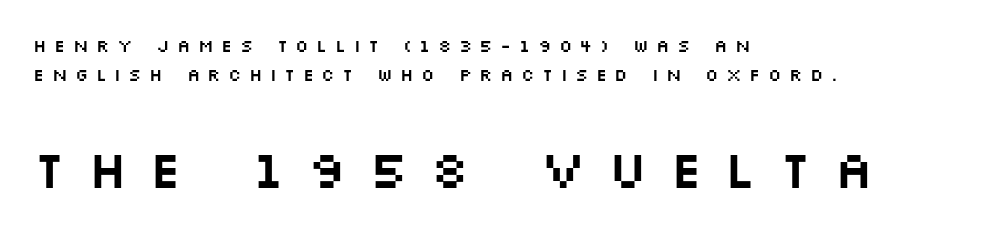
Q: Is the text italic (slanted)? A: No, it is upright.
Q: Is the typeface a serif or a sans-serif typeface? A: Sans-serif.
Q: Is the text underlined? A: No.
Q: How is the paragraph aligned? A: Left-aligned.
Q: Is the spacing between letters normal or unusually wide? A: Unusually wide.
Q: Is the spacing between lines tight, normal or loose? A: Normal.
Q: Which block of text is set in a larger size, the first (top) or the second (bottom)? A: The second (bottom) one.
Q: Width (condensed, normal, or wide)? A: Wide.
Q: Stroke contrast? A: Medium.
Q: x-height? A: Large.
Q: Monospaced? A: No.
